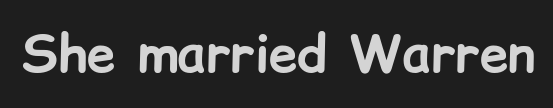
{"serif": "no", "italic": "no", "bold": "yes", "weight": "bold", "width": "normal", "stroke_contrast": "low", "x_height": "medium", "monospaced": "no", "underline": "no", "letter_spacing": "normal", "letter_spacing_em": 0.0, "glyph_px": 51}
